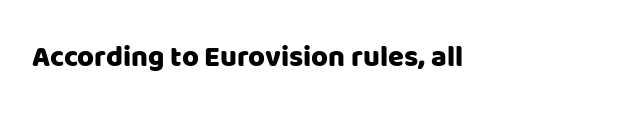
Q: Is the text italic (slanted)? A: No, it is upright.
Q: Is the typeface a serif or a sans-serif typeface? A: Sans-serif.
Q: Is the text underlined? A: No.
Q: Is the spacing between letters normal or unusually wide? A: Normal.
Q: Width (condensed, normal, or wide)? A: Normal.
Q: Stroke contrast? A: Low.
Q: x-height? A: Large.
Q: Monospaced? A: No.
